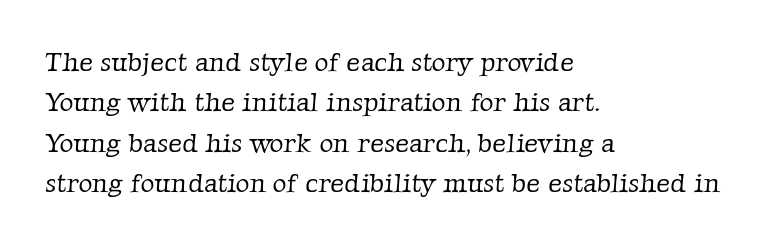
Q: Is the text bold? A: No.
Q: Is the text underlined? A: No.
Q: How is the paragraph aligned? A: Left-aligned.
Q: Is the spacing between letters normal or unusually wide? A: Normal.
Q: Is the spacing between lines tight, normal or loose? A: Normal.
